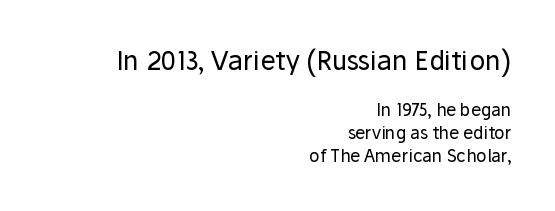
{"italic": "no", "bold": "no", "underline": "no", "align": "right", "line_spacing": "normal", "line_spacing_ratio": 1.33, "letter_spacing": "normal", "letter_spacing_em": 0.0, "larger_block": "first", "size_ratio": 1.53, "glyph_px": 26}
